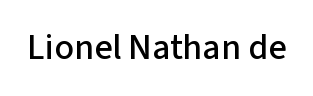
{"serif": "no", "italic": "no", "width": "normal", "stroke_contrast": "low", "x_height": "medium", "monospaced": "no", "underline": "no", "letter_spacing": "normal", "letter_spacing_em": 0.0, "glyph_px": 36}
